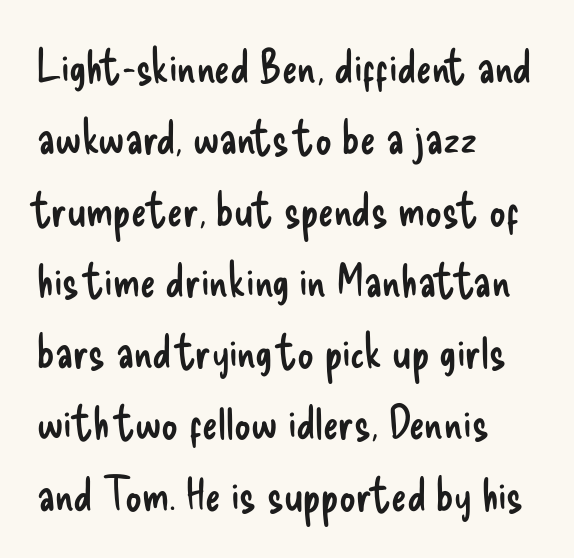
Q: Is the text bold? A: No.
Q: Is the text italic (slanted)? A: No, it is upright.
Q: Is the typeface a serif or a sans-serif typeface? A: Sans-serif.
Q: Is the text underlined? A: No.
Q: How is the paragraph aligned? A: Left-aligned.
Q: Is the spacing between letters normal or unusually wide? A: Normal.
Q: Is the spacing between lines tight, normal or loose? A: Normal.
Q: Width (condensed, normal, or wide)? A: Condensed.
Q: Stroke contrast? A: Low.
Q: x-height? A: Small.
Q: Monospaced? A: No.
